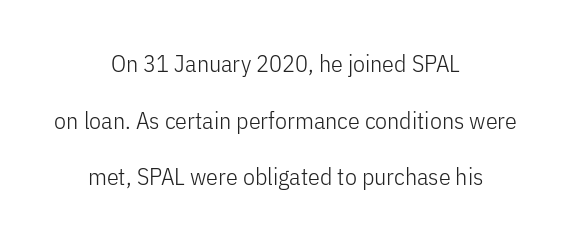
{"italic": "no", "bold": "no", "underline": "no", "align": "center", "line_spacing": "loose", "line_spacing_ratio": 2.36, "letter_spacing": "normal", "letter_spacing_em": 0.0, "glyph_px": 24}
